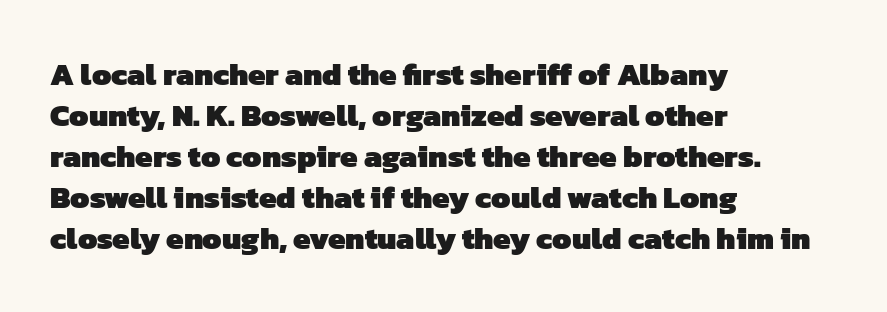
{"serif": "no", "bold": "yes", "weight": "heavy", "width": "normal", "stroke_contrast": "low", "x_height": "medium", "monospaced": "no", "underline": "no", "align": "left", "line_spacing": "normal", "line_spacing_ratio": 1.32, "letter_spacing": "normal", "letter_spacing_em": 0.0, "glyph_px": 31}
